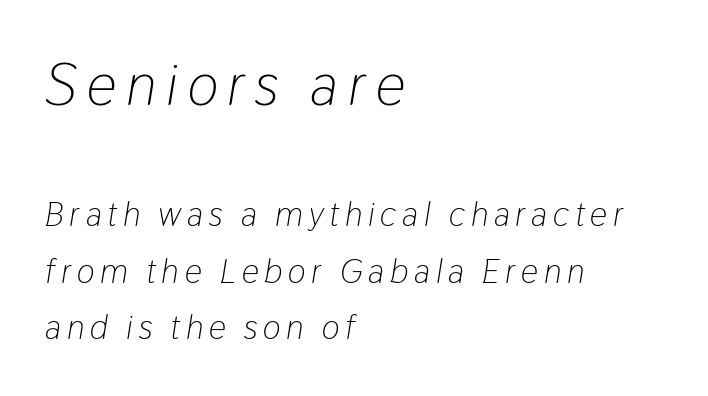
Q: Is the text bold? A: No.
Q: Is the text italic (slanted)? A: Yes, it leans right by about 9 degrees.
Q: Is the text underlined? A: No.
Q: How is the paragraph aligned? A: Left-aligned.
Q: Is the spacing between lines tight, normal or loose? A: Normal.
Q: Which block of text is set in a larger size, the first (top) or the second (bottom)? A: The first (top) one.
Q: Width (condensed, normal, or wide)? A: Condensed.
Q: Stroke contrast? A: Low.
Q: x-height? A: Medium.
Q: Monospaced? A: No.
